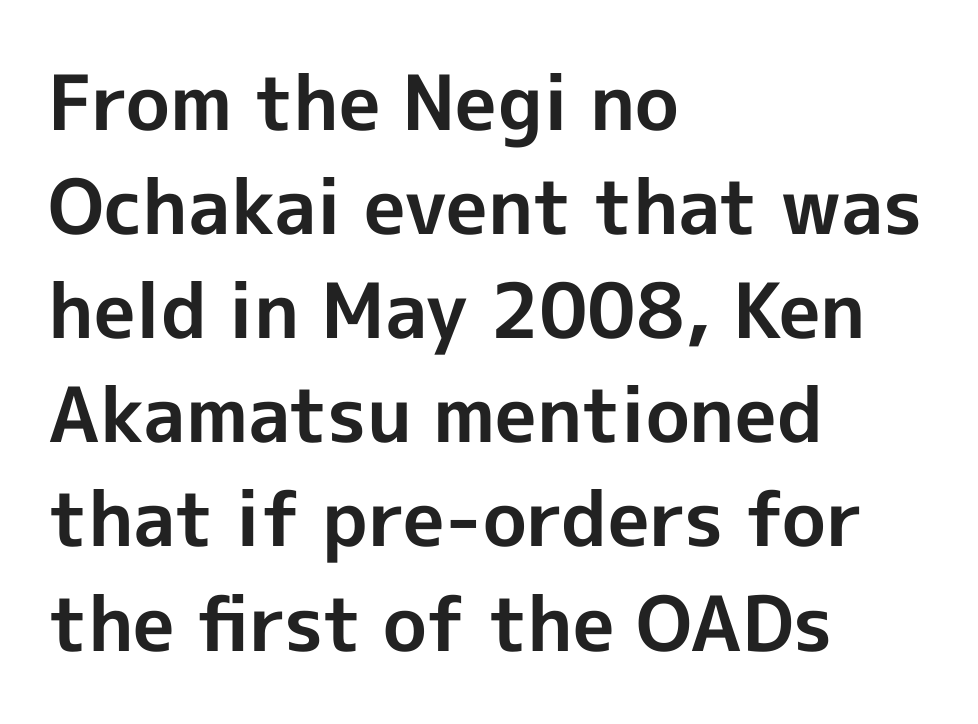
{"serif": "no", "italic": "no", "bold": "yes", "weight": "bold", "width": "normal", "x_height": "medium", "monospaced": "no", "underline": "no", "align": "left", "line_spacing": "normal", "line_spacing_ratio": 1.37, "letter_spacing": "normal", "letter_spacing_em": 0.0, "glyph_px": 76}
